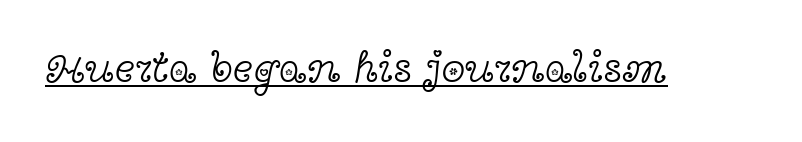
{"serif": "yes", "italic": "no", "bold": "no", "weight": "light", "width": "wide", "x_height": "medium", "monospaced": "no", "underline": "yes", "letter_spacing": "normal", "letter_spacing_em": 0.0, "glyph_px": 43}
